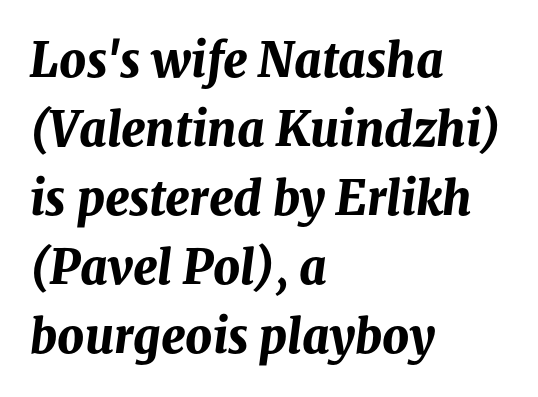
{"italic": "yes", "lean": "right", "slant_degrees": 8, "bold": "yes", "weight": "bold", "width": "normal", "stroke_contrast": "medium", "x_height": "medium", "monospaced": "no", "underline": "no", "align": "left", "line_spacing": "normal", "line_spacing_ratio": 1.47, "letter_spacing": "normal", "letter_spacing_em": 0.0, "glyph_px": 47}
